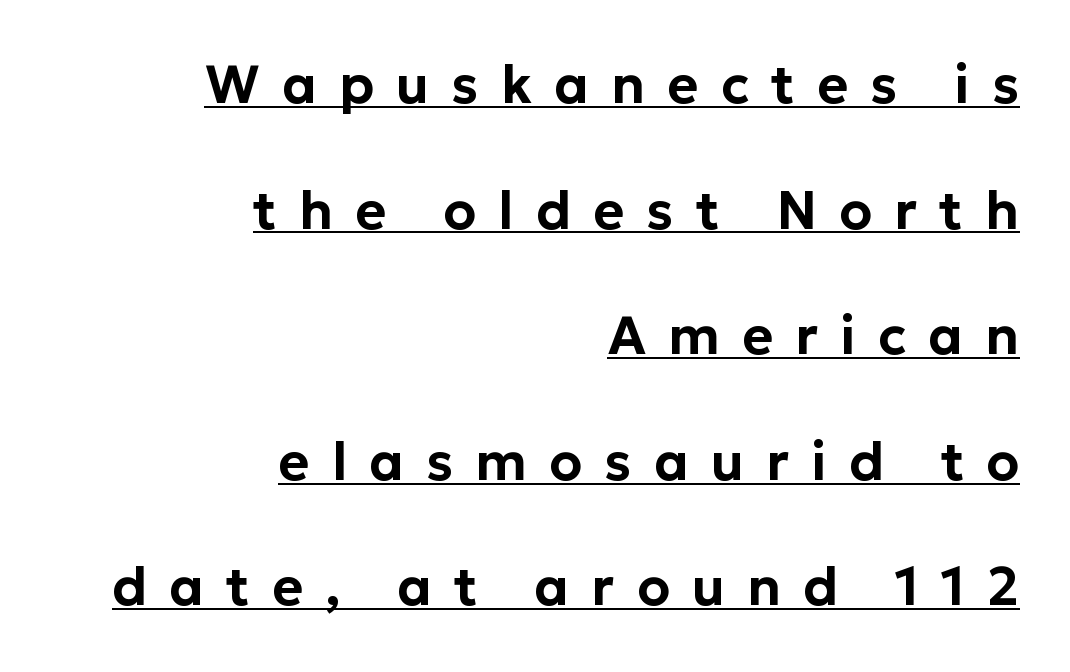
{"serif": "no", "italic": "no", "width": "normal", "stroke_contrast": "low", "x_height": "medium", "monospaced": "no", "underline": "yes", "align": "right", "line_spacing": "loose", "line_spacing_ratio": 2.37, "letter_spacing": "wide", "letter_spacing_em": 0.42, "glyph_px": 53}
